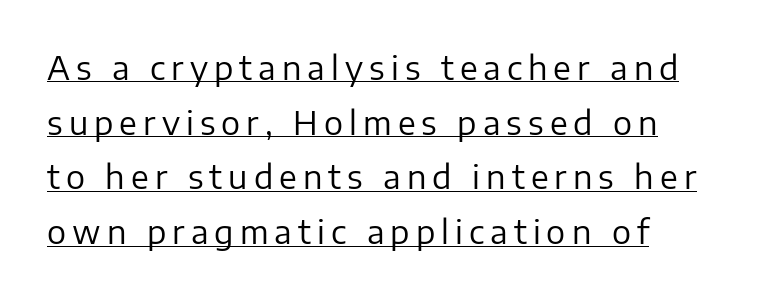
Each letter's strokes conclude bluntly, with no projecting serifs. Italic: no, the glyphs are upright roman. The letters look calm and open, with moderate or lighter stems. Spacing verdict: proportional, widths tailored to each character. The sample's only ornament is a line tracing under the words.
